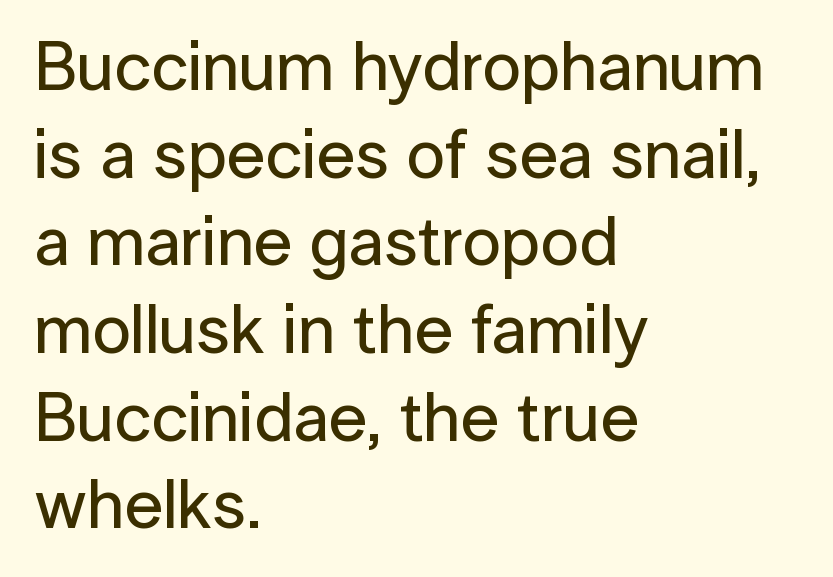
Think of a printed novel: that variable character pitch is what you see here. Observe the absence of serifs on each vertical stroke in this sample. The vertical gap from one line to the next is medium. A classic flush-left, rag-right setting is used for this passage.
